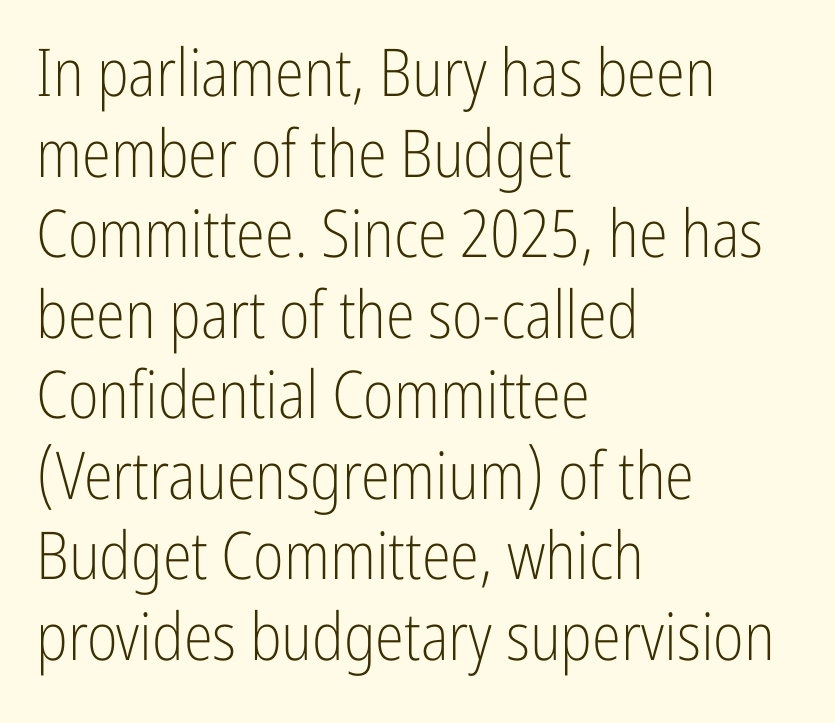
Q: Is the text bold? A: No.
Q: Is the text italic (slanted)? A: No, it is upright.
Q: Is the typeface a serif or a sans-serif typeface? A: Sans-serif.
Q: Is the text underlined? A: No.
Q: How is the paragraph aligned? A: Left-aligned.
Q: Is the spacing between letters normal or unusually wide? A: Normal.
Q: Width (condensed, normal, or wide)? A: Condensed.
Q: Stroke contrast? A: Low.
Q: x-height? A: Medium.
Q: Monospaced? A: No.
